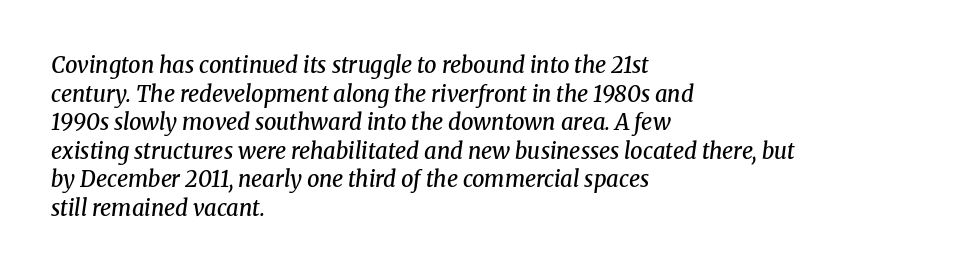
The characters look somewhat weighty, a semibold short of true bold. Characters follow at the spacing the type designer built in. The paragraph has a hard left edge and a soft right edge. Rule under the text: the space is simply empty. The text carries the slant typical of an italic or oblique font.
